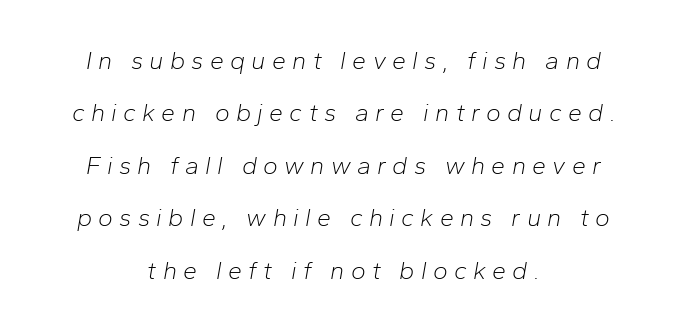
{"italic": "yes", "lean": "right", "slant_degrees": 10, "bold": "no", "underline": "no", "align": "center", "line_spacing": "loose", "line_spacing_ratio": 2.1, "letter_spacing": "wide", "letter_spacing_em": 0.25, "glyph_px": 25}
